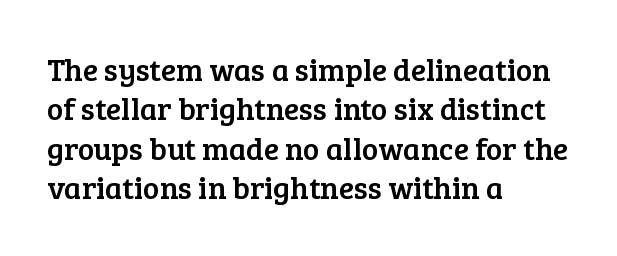
The image shows 31 px serif type, upright; set left-aligned, normal line spacing (1.27x), normal letter spacing, not underlined; low stroke contrast and a medium x-height.
